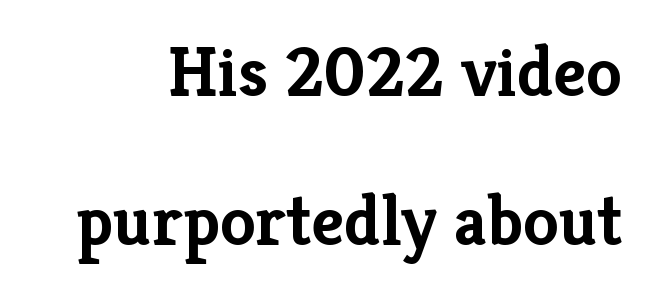
Q: Is the text bold? A: Yes.
Q: Is the text italic (slanted)? A: No, it is upright.
Q: Is the typeface a serif or a sans-serif typeface? A: Serif.
Q: Is the text underlined? A: No.
Q: Is the spacing between letters normal or unusually wide? A: Normal.
Q: Is the spacing between lines tight, normal or loose? A: Loose.
Q: Width (condensed, normal, or wide)? A: Normal.
Q: Stroke contrast? A: Low.
Q: x-height? A: Medium.
Q: Monospaced? A: No.
